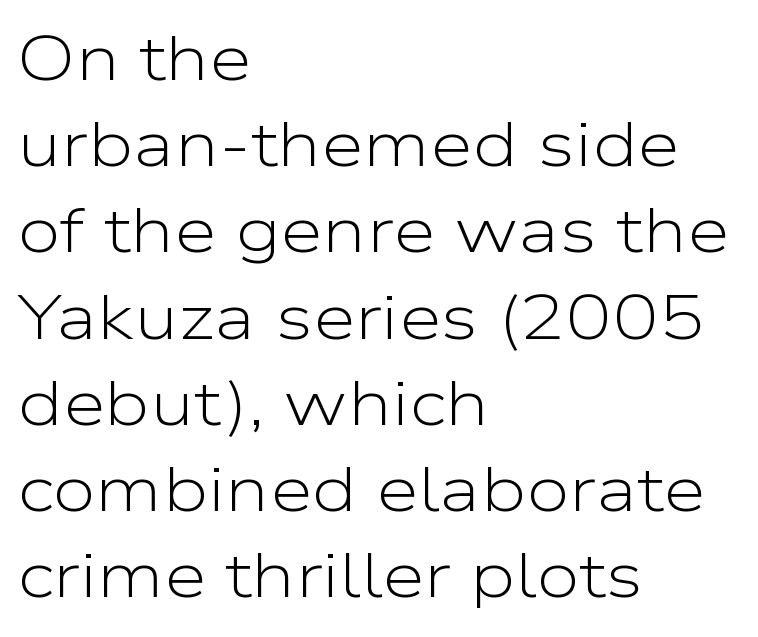
Q: Is the text bold? A: No.
Q: Is the text italic (slanted)? A: No, it is upright.
Q: Is the typeface a serif or a sans-serif typeface? A: Sans-serif.
Q: Is the text underlined? A: No.
Q: How is the paragraph aligned? A: Left-aligned.
Q: Is the spacing between letters normal or unusually wide? A: Normal.
Q: Is the spacing between lines tight, normal or loose? A: Normal.
Q: Width (condensed, normal, or wide)? A: Wide.
Q: Stroke contrast? A: Low.
Q: x-height? A: Medium.
Q: Monospaced? A: No.
